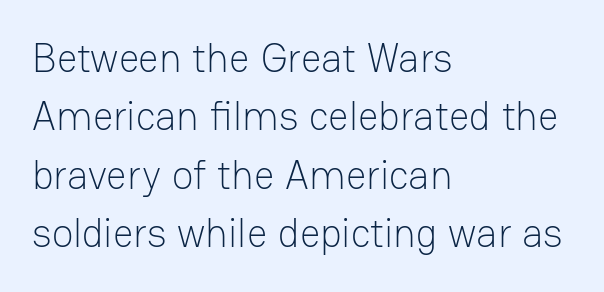
Every character sits straight up, as roman type does. The face used here is proportionally spaced, like ordinary book or web type. Weight class: somewhere from thin through regular. Does the leading feel generous? No, just average.
